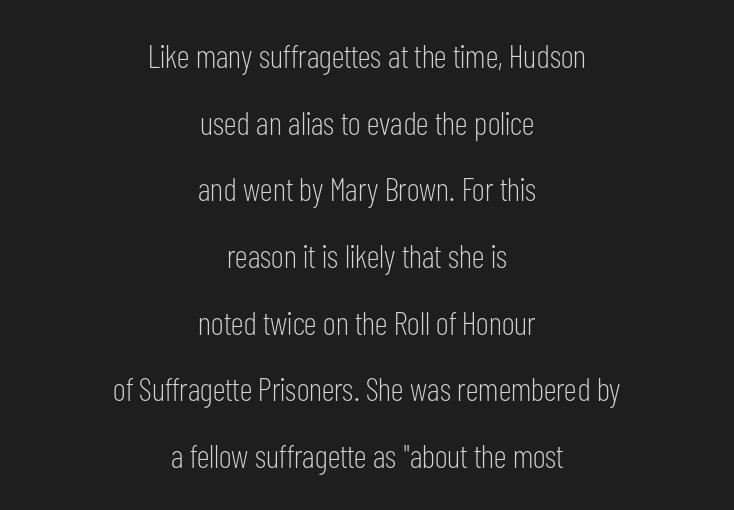
{"serif": "no", "italic": "no", "bold": "no", "weight": "light", "width": "condensed", "stroke_contrast": "low", "x_height": "medium", "monospaced": "no", "underline": "no", "align": "center", "line_spacing": "loose", "line_spacing_ratio": 2.02, "letter_spacing": "normal", "letter_spacing_em": 0.0, "glyph_px": 33}
